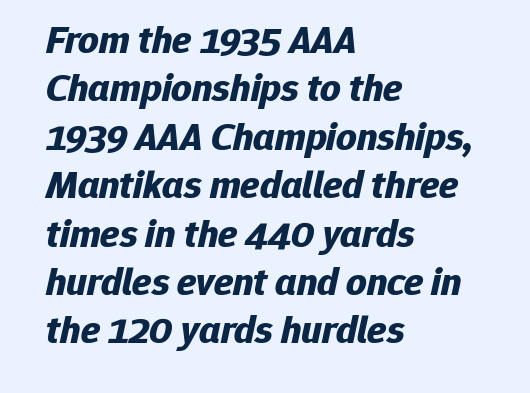
Q: Is the text bold? A: Yes.
Q: Is the text italic (slanted)? A: Yes, it leans right by about 12 degrees.
Q: Is the text underlined? A: No.
Q: How is the paragraph aligned? A: Left-aligned.
Q: Is the spacing between letters normal or unusually wide? A: Normal.
Q: Width (condensed, normal, or wide)? A: Normal.
Q: Stroke contrast? A: Low.
Q: x-height? A: Medium.
Q: Monospaced? A: No.
